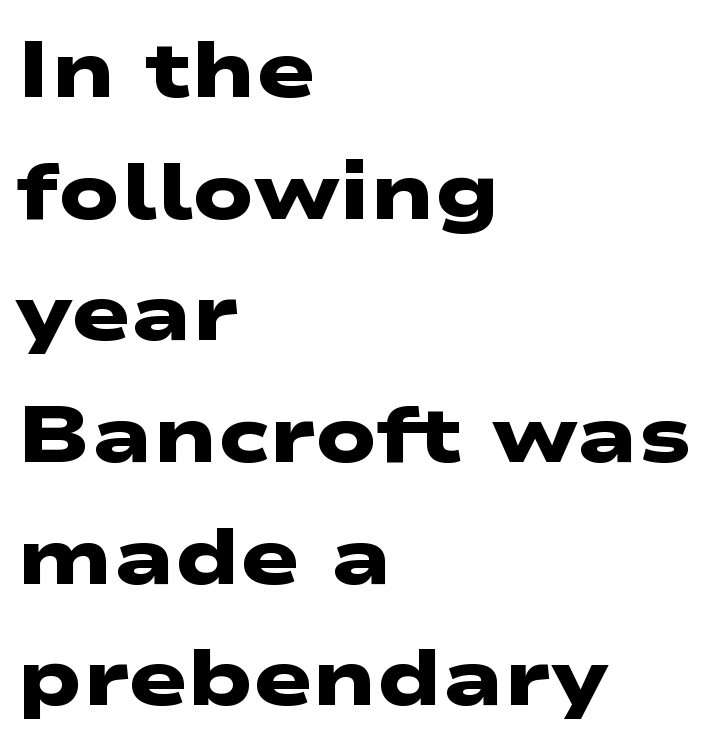
The image shows 79 px heavy, wide sans-serif type; set left-aligned, normal line spacing (1.54x), normal letter spacing, not underlined; low stroke contrast and a medium x-height.
